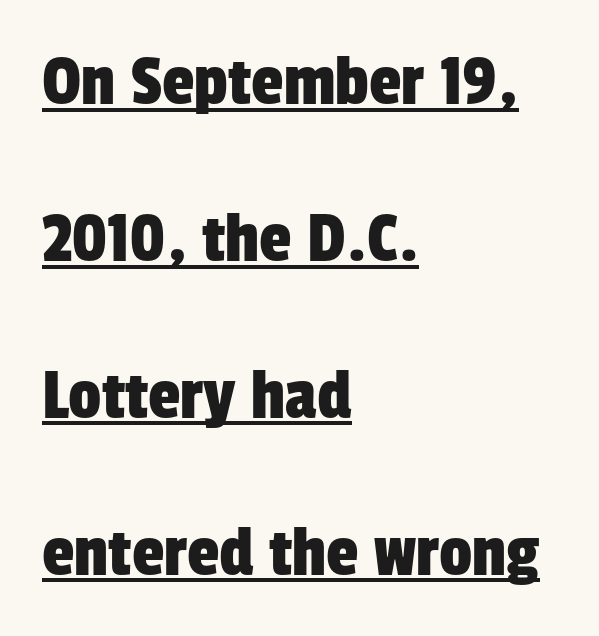
Quick note: underline on. Nobody touched the tracking dial on this one. Is this a fixed-width face? No — the glyphs have proportional, varying widths. The vertical gap from one line to the next is large.
